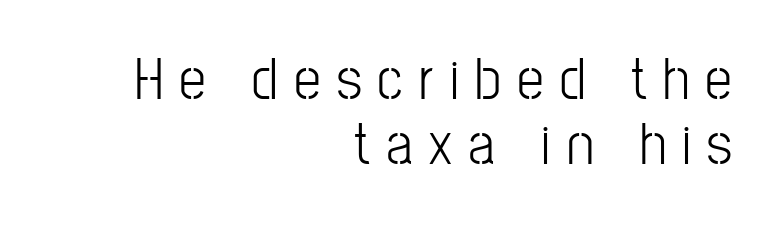
The lines in this sample share a right terminus and differ only in where they begin. Summary of weight: not heavy and not bold. You could barely slide anything between these rows. This is the regular roman posture of the typeface.
